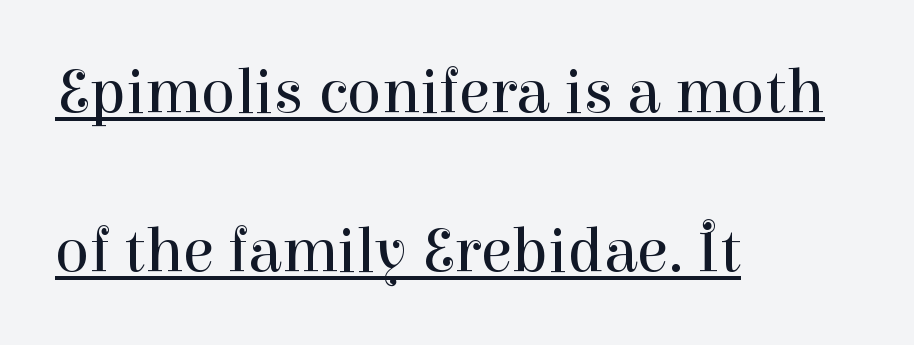
The image shows 64 px regular-weight serif type, upright; set left-aligned, loose line spacing (2.49x), normal letter spacing, underlined; high stroke contrast and a medium x-height.
